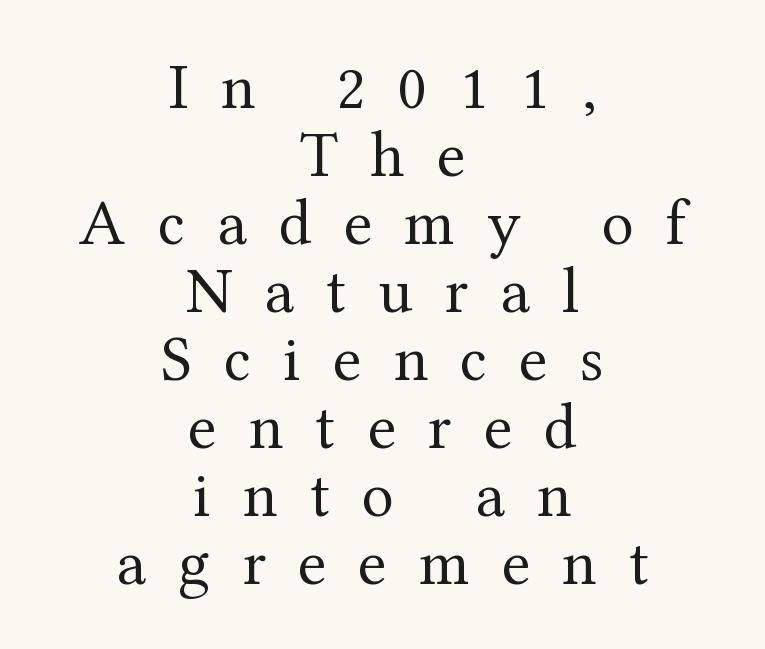
{"serif": "yes", "italic": "no", "bold": "no", "weight": "regular", "width": "normal", "stroke_contrast": "medium", "x_height": "medium", "monospaced": "no", "underline": "no", "align": "center", "line_spacing": "tight", "line_spacing_ratio": 1.03, "letter_spacing": "wide", "letter_spacing_em": 0.49, "glyph_px": 66}
